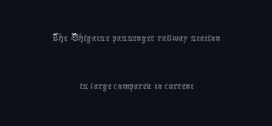
The image shows 23 px text type, upright; set centered, loose line spacing (2.09x), normal letter spacing, not underlined.
